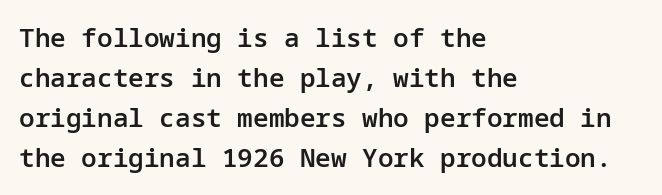
The image shows 26 px text type, upright; set left-aligned, normal line spacing (1.54x), normal letter spacing, not underlined.
